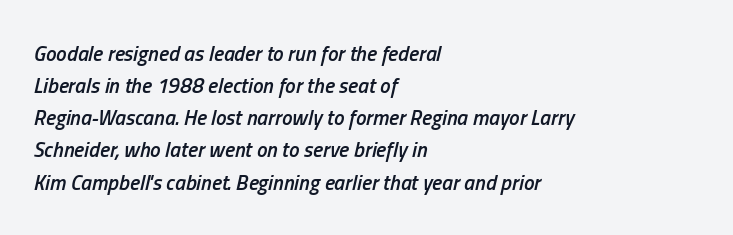
What's the leading like? Ordinary, nothing unusual. Layout note: lines flush left. Tracking value appears to be zero — textbook default spacing. In terms of weight, the rendering is demibold, just under bold.
